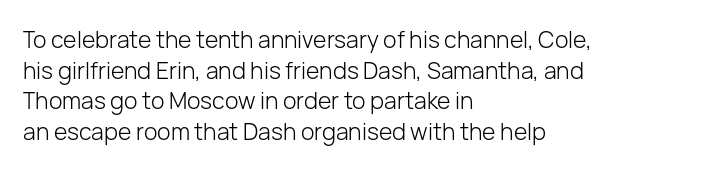
{"italic": "no", "bold": "no", "underline": "no", "align": "left", "line_spacing": "normal", "line_spacing_ratio": 1.33, "letter_spacing": "normal", "letter_spacing_em": 0.0, "glyph_px": 23}
